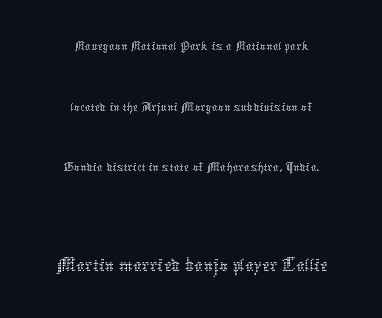
Character widths vary here, with narrow letters taking less room than wide ones. The passage shown stacks its lines with a broad gap. In this sample the second text group is rendered at the bigger scale. Every row of glyphs is offset so its center matches the block's center.
